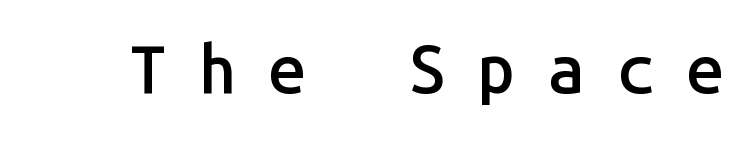
The image shows 67 px semibold sans-serif type, upright, monospaced; set unusually wide letter spacing (+0.48 em), not underlined; low stroke contrast and a medium x-height.
